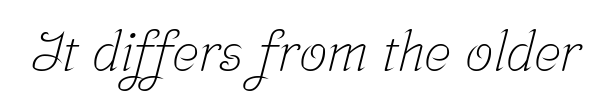
Nothing unusual about the tracking: characters are spaced as the font intends. Each letter's strokes conclude with small projecting serifs. Rule under the text: the space is simply empty. This sample has the flowing, uneven cadence of proportional lettering. Letters have the restrained weight of plain body copy at most.
